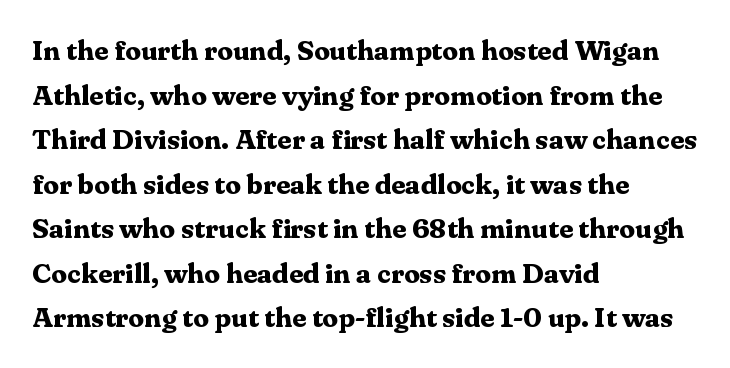
{"serif": "yes", "italic": "no", "bold": "yes", "weight": "bold", "width": "normal", "stroke_contrast": "medium", "x_height": "medium", "monospaced": "no", "underline": "no", "align": "left", "line_spacing": "normal", "line_spacing_ratio": 1.59, "letter_spacing": "normal", "letter_spacing_em": 0.0, "glyph_px": 28}
